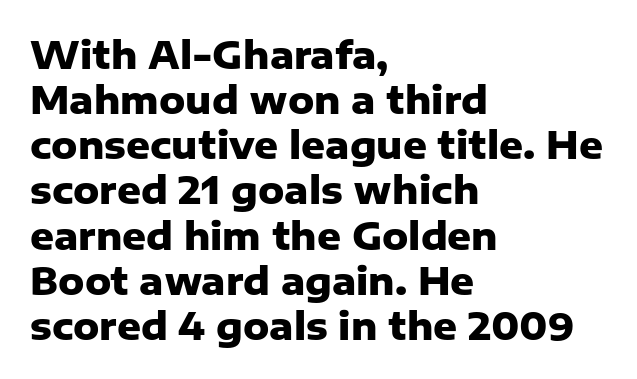
{"serif": "no", "italic": "no", "bold": "yes", "weight": "heavy", "width": "normal", "stroke_contrast": "low", "x_height": "medium", "monospaced": "no", "underline": "no", "align": "left", "line_spacing_ratio": 1.22, "letter_spacing": "normal", "letter_spacing_em": 0.0, "glyph_px": 37}
